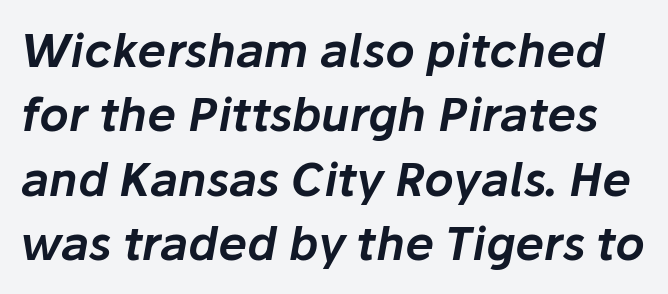
The image shows 46 px text type, italic (leaning right); set normal line spacing (1.4x), normal letter spacing, not underlined; low stroke contrast and a medium x-height.
